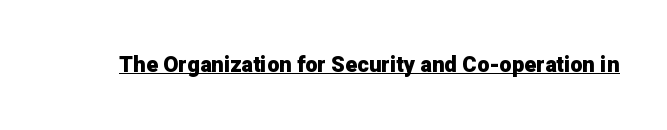
The face used here is rendered with its standard letterfit. These lines were composed using upright roman letters. Strokes here are thick enough to call this a true bold. Is there an underline? Yes — a line sits under the letters.
